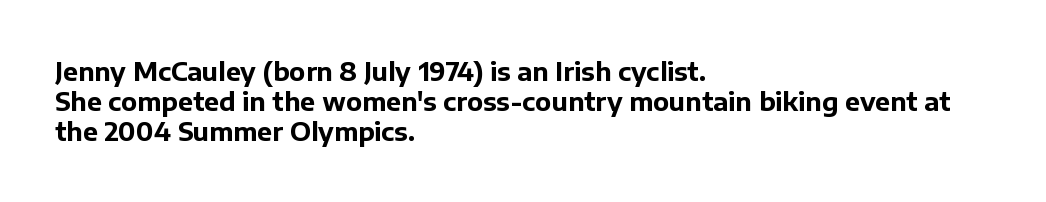
The image shows 25 px bold type, upright; set left-aligned, line spacing 1.2x, normal letter spacing, not underlined.
